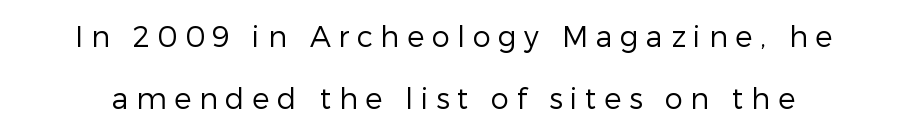
{"serif": "no", "italic": "no", "bold": "no", "weight": "regular", "width": "normal", "stroke_contrast": "low", "x_height": "medium", "monospaced": "no", "underline": "no", "line_spacing": "loose", "line_spacing_ratio": 2.14, "letter_spacing": "wide", "letter_spacing_em": 0.26, "glyph_px": 29}
